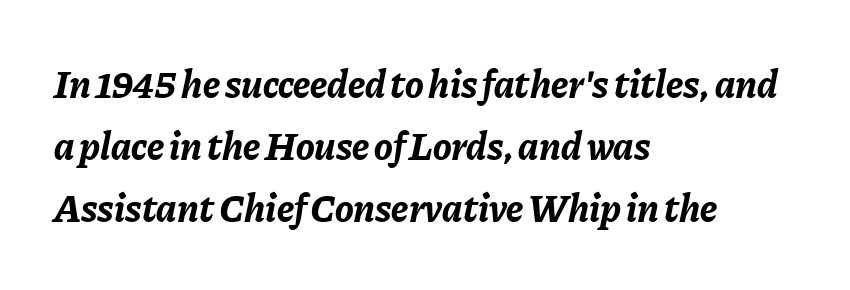
The image shows 39 px bold type, italic (leaning right); set left-aligned, normal line spacing (1.59x), normal letter spacing, not underlined; low stroke contrast and a medium x-height.
